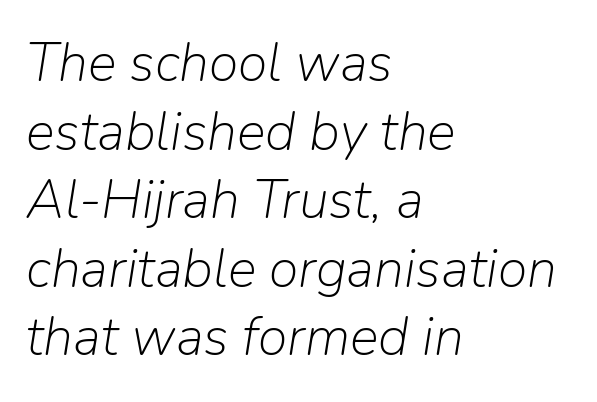
Q: Is the text bold? A: No.
Q: Is the text italic (slanted)? A: Yes, it leans right by about 9 degrees.
Q: Is the text underlined? A: No.
Q: How is the paragraph aligned? A: Left-aligned.
Q: Is the spacing between letters normal or unusually wide? A: Normal.
Q: Is the spacing between lines tight, normal or loose? A: Normal.
Q: Width (condensed, normal, or wide)? A: Normal.
Q: Stroke contrast? A: Low.
Q: x-height? A: Medium.
Q: Monospaced? A: No.
